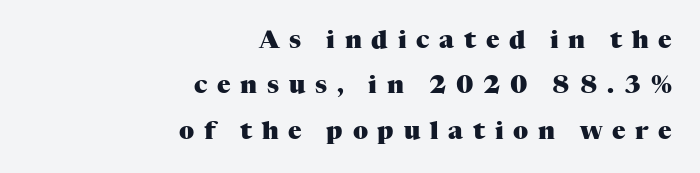
{"italic": "no", "bold": "yes", "underline": "no", "align": "right", "line_spacing_ratio": 1.82, "letter_spacing": "wide", "letter_spacing_em": 0.39, "glyph_px": 25}
